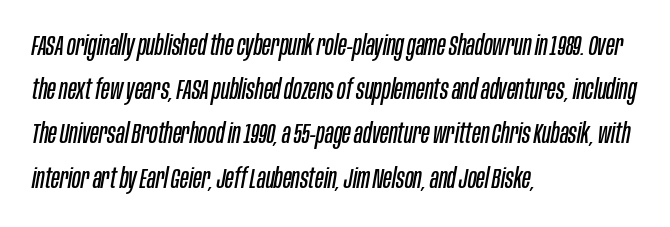
The image shows 28 px regular-weight, condensed type, italic (leaning right); set left-aligned, normal line spacing (1.58x), normal letter spacing, not underlined; low stroke contrast and a large x-height.
